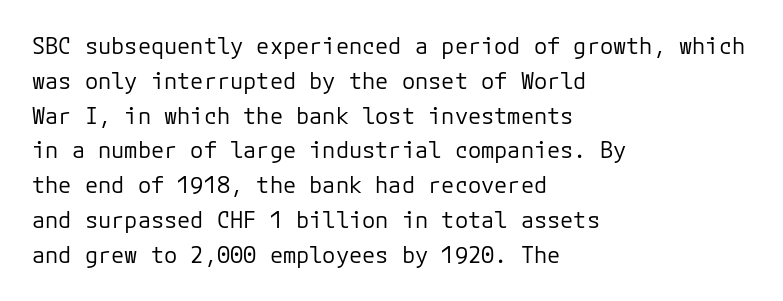
{"italic": "no", "bold": "no", "underline": "no", "align": "left", "line_spacing": "normal", "line_spacing_ratio": 1.58, "letter_spacing": "normal", "letter_spacing_em": 0.0, "glyph_px": 22}
